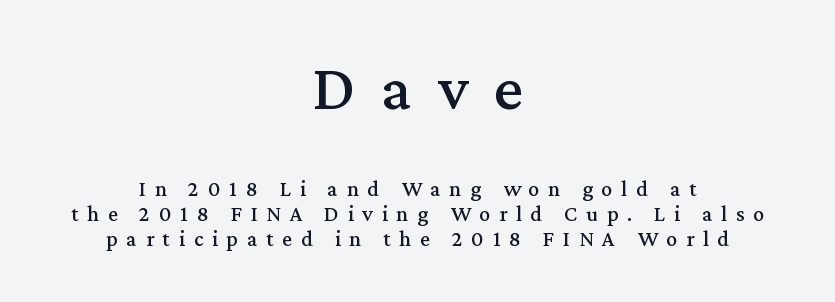
Q: Is the text italic (slanted)? A: No, it is upright.
Q: Is the typeface a serif or a sans-serif typeface? A: Serif.
Q: Is the text underlined? A: No.
Q: How is the paragraph aligned? A: Centered.
Q: Is the spacing between letters normal or unusually wide? A: Unusually wide.
Q: Is the spacing between lines tight, normal or loose? A: Tight.
Q: Which block of text is set in a larger size, the first (top) or the second (bottom)? A: The first (top) one.
Q: Width (condensed, normal, or wide)? A: Normal.
Q: Stroke contrast? A: Medium.
Q: x-height? A: Medium.
Q: Monospaced? A: No.
